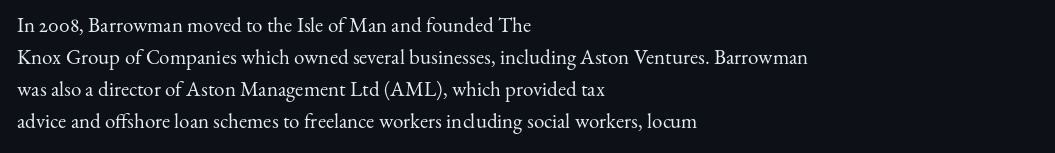
Is the block centered? No — it sits flush against the left margin. Honestly, the row spacing looks completely unremarkable. Check under the words: just untouched page. Ascenders rise straight up at ninety degrees. Nobody touched the tracking dial on this one.
